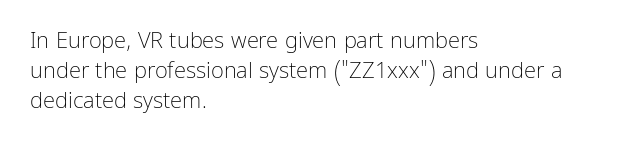
The image shows 22 px text type, upright; set left-aligned, normal line spacing (1.36x), normal letter spacing, not underlined.
